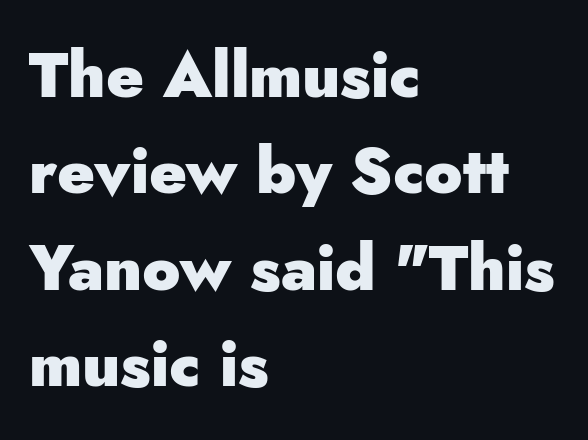
These lines were composed using upright roman letters. Beneath every word, the page is bare. The face used here is rendered with its standard letterfit. This rendering employs a face without finishing strokes, i.e., a sans-serif.
